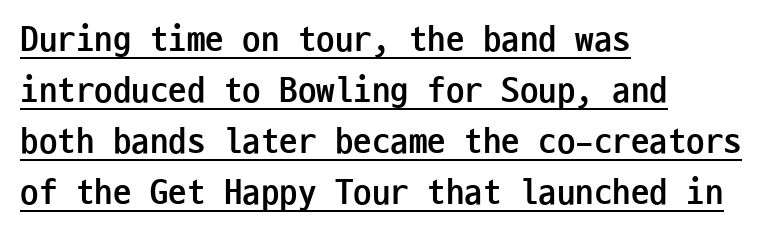
The image shows 37 px semibold, condensed sans-serif type, upright, monospaced; set left-aligned, normal line spacing (1.38x), normal letter spacing, underlined; low stroke contrast and a medium x-height.
